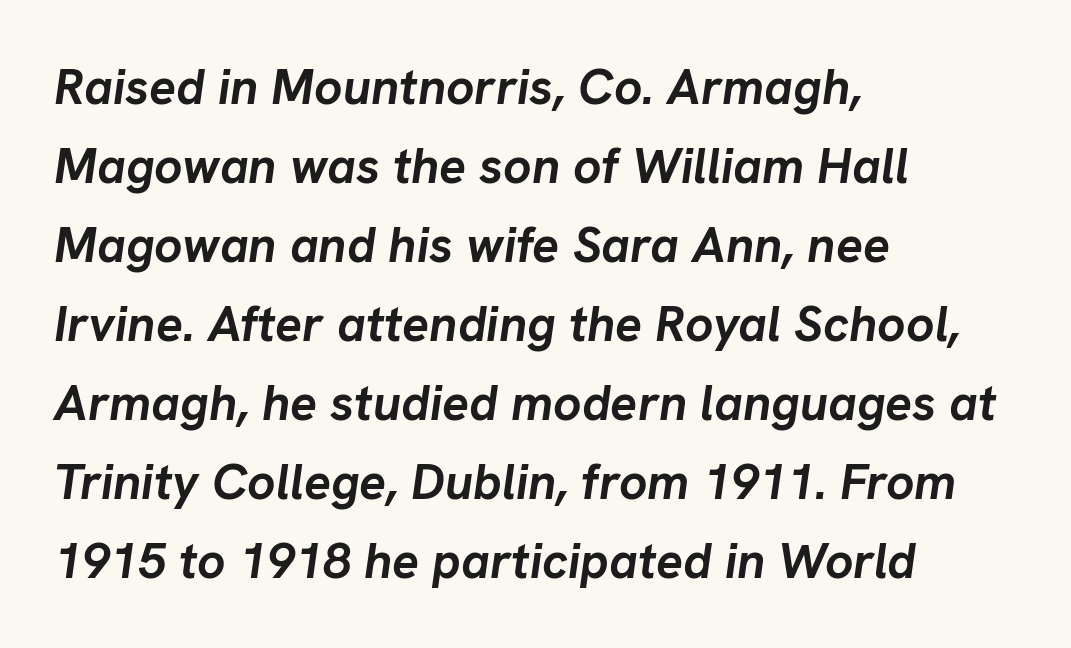
The image shows 50 px semibold type, italic (leaning right); set left-aligned, normal line spacing (1.58x), normal letter spacing, not underlined; low stroke contrast and a medium x-height.
